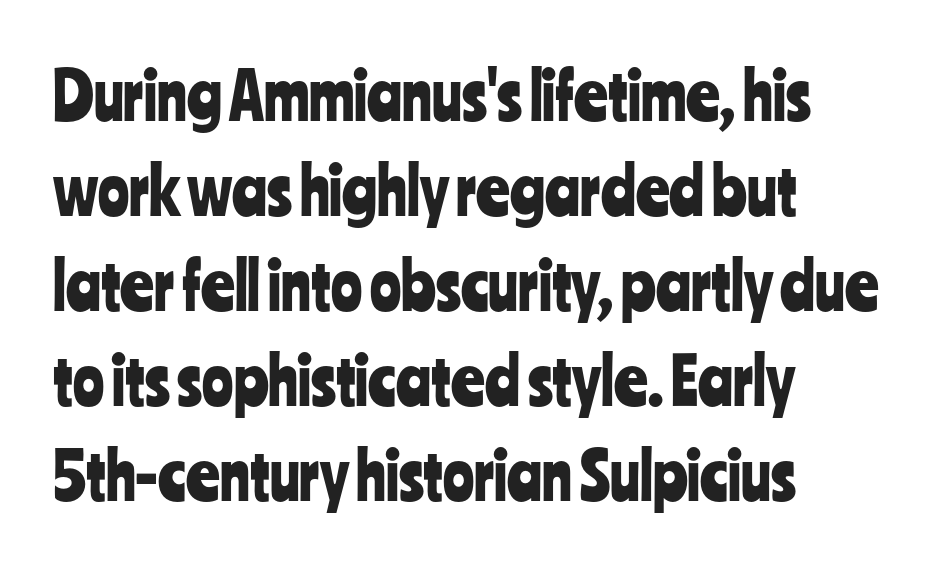
The image shows 65 px condensed sans-serif type, upright; set left-aligned, normal line spacing (1.46x), normal letter spacing, not underlined; low stroke contrast and a medium x-height.
